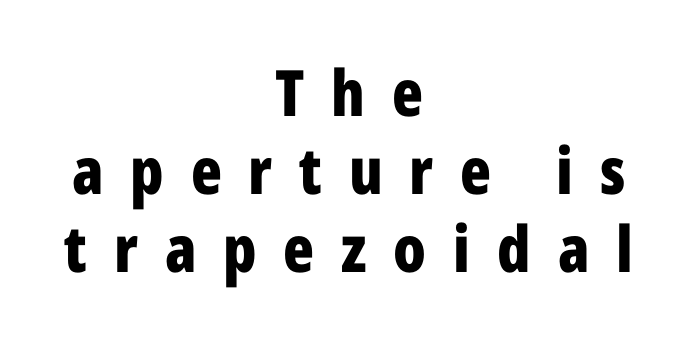
Q: Is the text bold? A: Yes.
Q: Is the text italic (slanted)? A: No, it is upright.
Q: Is the typeface a serif or a sans-serif typeface? A: Sans-serif.
Q: Is the text underlined? A: No.
Q: How is the paragraph aligned? A: Centered.
Q: Is the spacing between letters normal or unusually wide? A: Unusually wide.
Q: Width (condensed, normal, or wide)? A: Condensed.
Q: Stroke contrast? A: Low.
Q: x-height? A: Medium.
Q: Monospaced? A: No.
